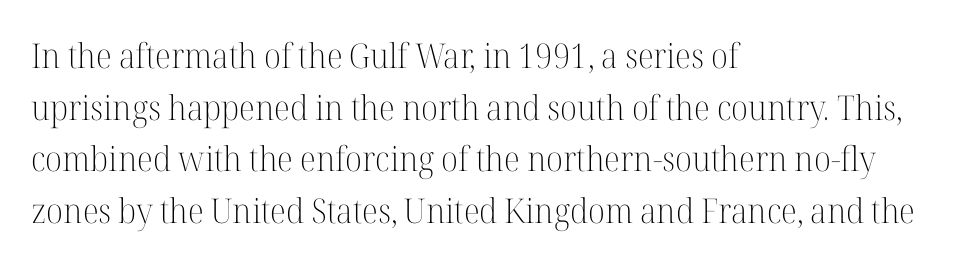
Q: Is the text bold? A: No.
Q: Is the text italic (slanted)? A: No, it is upright.
Q: Is the typeface a serif or a sans-serif typeface? A: Serif.
Q: Is the text underlined? A: No.
Q: How is the paragraph aligned? A: Left-aligned.
Q: Is the spacing between letters normal or unusually wide? A: Normal.
Q: Is the spacing between lines tight, normal or loose? A: Normal.
Q: Width (condensed, normal, or wide)? A: Normal.
Q: Stroke contrast? A: High.
Q: x-height? A: Medium.
Q: Monospaced? A: No.
